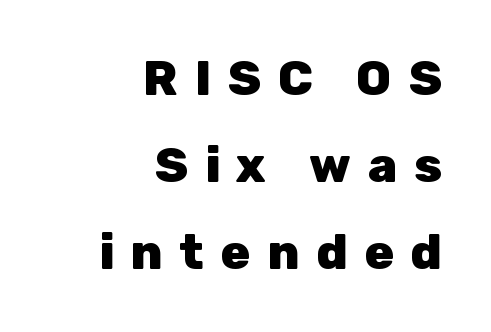
{"serif": "no", "italic": "no", "bold": "yes", "weight": "heavy", "width": "normal", "stroke_contrast": "low", "x_height": "medium", "monospaced": "no", "underline": "no", "align": "right", "line_spacing_ratio": 1.78, "letter_spacing": "wide", "letter_spacing_em": 0.34, "glyph_px": 49}
